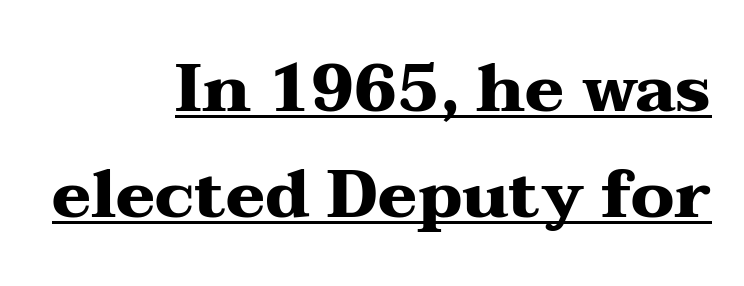
Notice how thick the strokes are: this is what a full bold looks like. Default kerning and tracking; the words read as compact shapes. Horizontal alignment here is rightward, an uncommon choice for prose. Yep, those are serifs on the letters. These lines were composed using upright roman letters.
